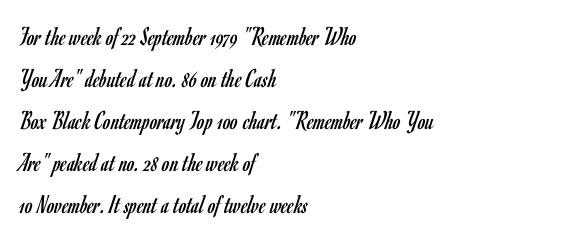
{"bold": "no", "underline": "no", "align": "left", "line_spacing": "normal", "line_spacing_ratio": 1.56, "letter_spacing": "normal", "letter_spacing_em": 0.0, "glyph_px": 27}
